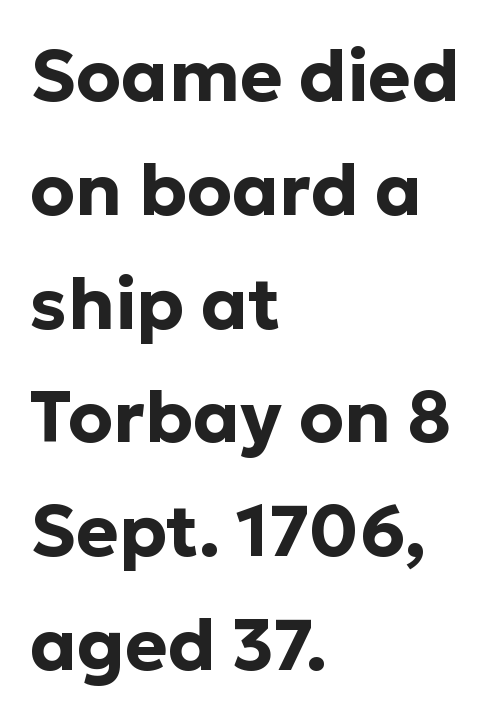
{"serif": "no", "italic": "no", "bold": "yes", "weight": "bold", "width": "normal", "stroke_contrast": "low", "x_height": "medium", "monospaced": "no", "underline": "no", "align": "left", "line_spacing": "normal", "line_spacing_ratio": 1.58, "letter_spacing": "normal", "letter_spacing_em": 0.0, "glyph_px": 72}
